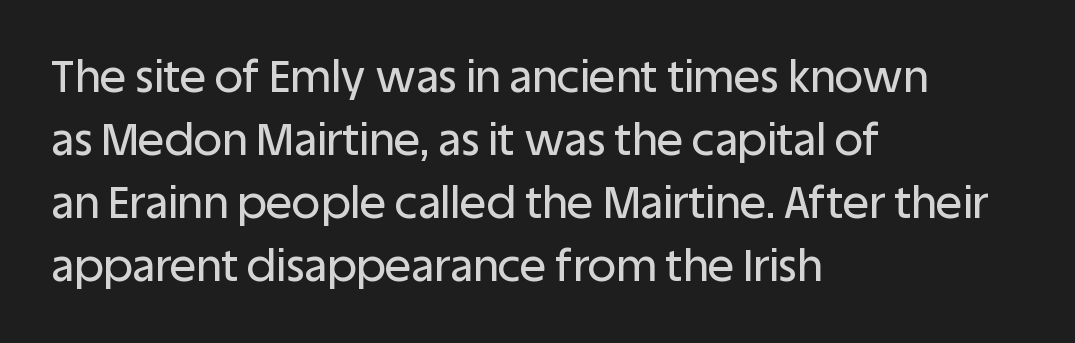
The image shows 44 px sans-serif type, upright; set left-aligned, normal line spacing (1.43x), normal letter spacing, not underlined; low stroke contrast and a large x-height.
